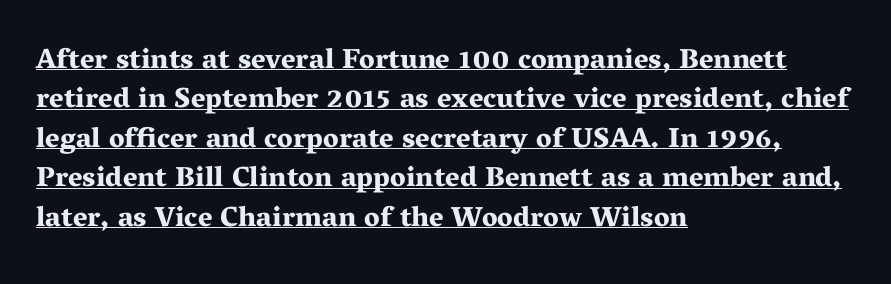
Q: Is the text bold? A: Yes.
Q: Is the text italic (slanted)? A: No, it is upright.
Q: Is the typeface a serif or a sans-serif typeface? A: Serif.
Q: Is the text underlined? A: Yes.
Q: How is the paragraph aligned? A: Left-aligned.
Q: Is the spacing between letters normal or unusually wide? A: Normal.
Q: Is the spacing between lines tight, normal or loose? A: Normal.
Q: Width (condensed, normal, or wide)? A: Wide.
Q: Stroke contrast? A: Medium.
Q: x-height? A: Medium.
Q: Monospaced? A: No.
